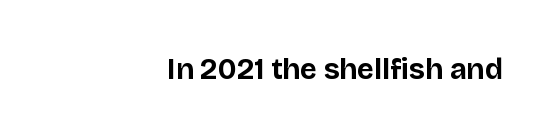
The image shows 29 px bold sans-serif type, upright; set right-aligned, normal letter spacing, not underlined; low stroke contrast and a large x-height.
